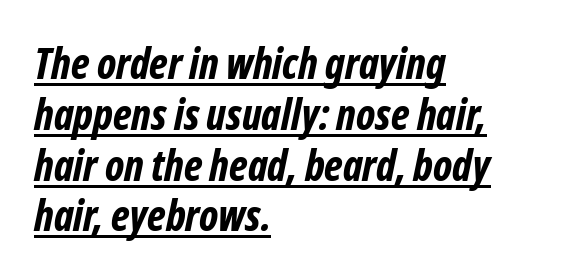
{"italic": "yes", "lean": "right", "slant_degrees": 12, "bold": "yes", "weight": "bold", "width": "condensed", "stroke_contrast": "low", "x_height": "medium", "monospaced": "no", "underline": "yes", "align": "left", "line_spacing_ratio": 1.21, "letter_spacing": "normal", "letter_spacing_em": 0.0, "glyph_px": 42}
